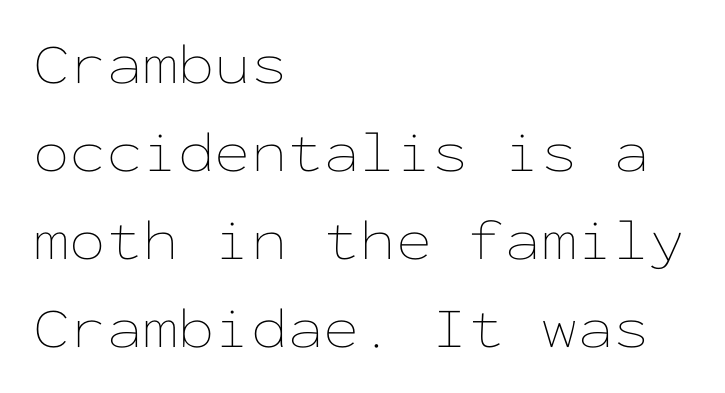
The image shows 58 px thin, wide type, upright, monospaced; set left-aligned, normal line spacing (1.52x), normal letter spacing, not underlined; low stroke contrast and a medium x-height.
